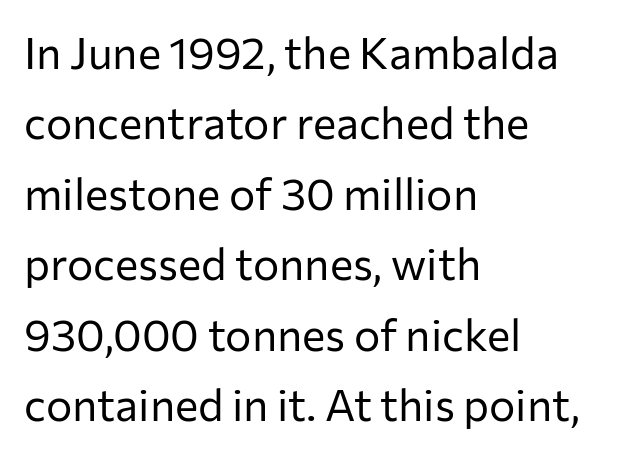
The image shows 44 px regular-weight sans-serif type, upright; set left-aligned, normal line spacing (1.6x), normal letter spacing, not underlined; low stroke contrast and a medium x-height.
